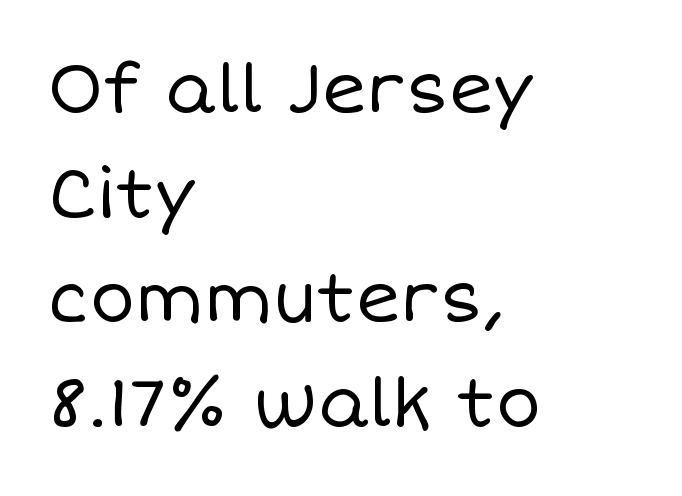
The image shows 68 px regular-weight type, upright; set left-aligned, normal line spacing (1.54x), normal letter spacing, not underlined; low stroke contrast and a large x-height.
